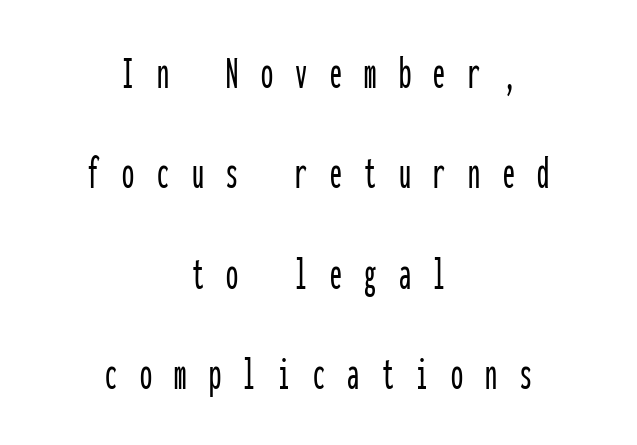
{"serif": "no", "italic": "no", "width": "condensed", "stroke_contrast": "low", "x_height": "medium", "monospaced": "yes", "underline": "no", "align": "center", "line_spacing": "loose", "line_spacing_ratio": 2.09, "letter_spacing": "wide", "letter_spacing_em": 0.47, "glyph_px": 48}
